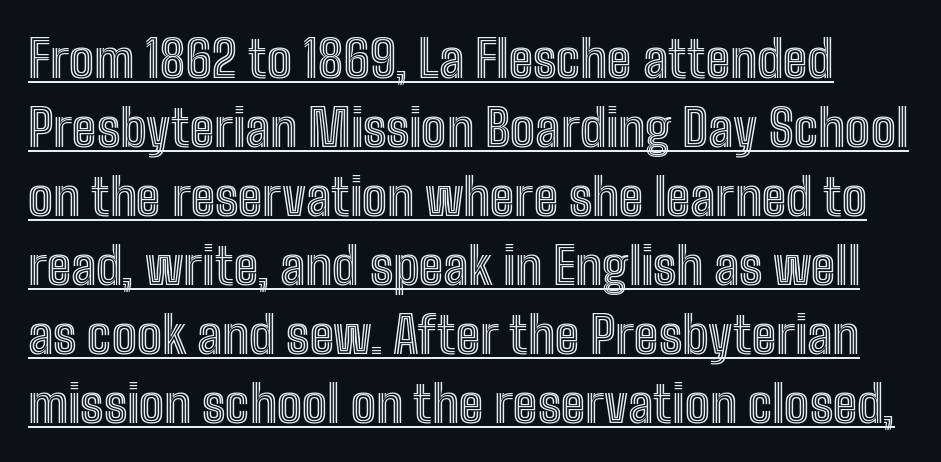
The specimen includes a rule beneath the text block's lines. There is no visible air inserted between adjacent glyphs. Rows of type keep a routine distance in the vertical direction. The letters advance in unequal steps, a hallmark of proportional type. The font's upright variant was chosen for this text.
